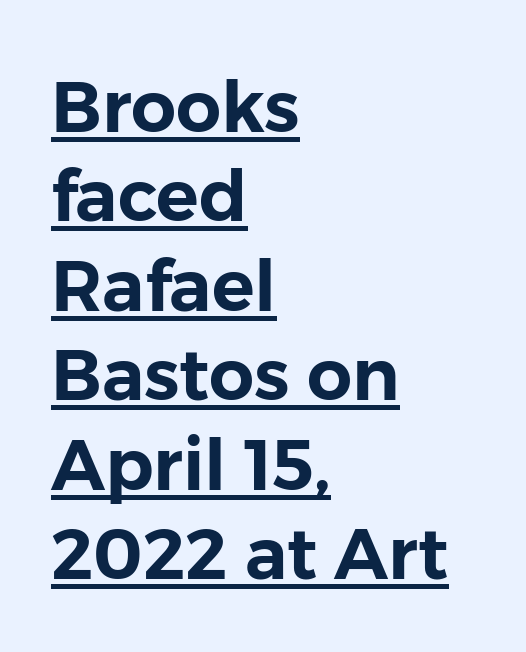
{"serif": "no", "italic": "no", "width": "normal", "stroke_contrast": "low", "x_height": "medium", "monospaced": "no", "underline": "yes", "align": "left", "line_spacing": "normal", "line_spacing_ratio": 1.26, "letter_spacing": "normal", "letter_spacing_em": 0.0, "glyph_px": 71}
